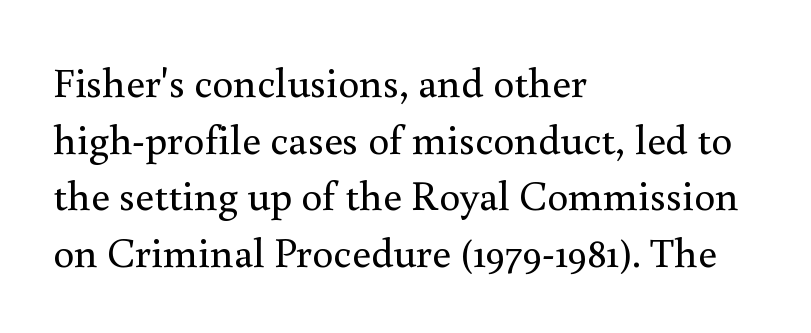
Stroke terminals: seriffed. Regarding leading, the lines here are spaced in the standard way. The passage shown is not bold in any degree. A typesetter would mark this as roman, not italic. Students, note that the glyphs here touch the page at normal intervals.
